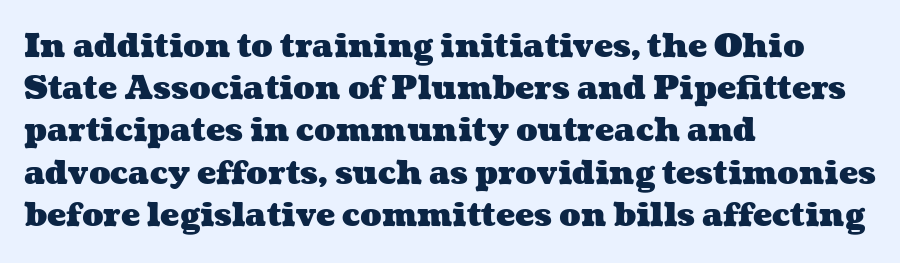
{"bold": "yes", "weight": "heavy", "width": "wide", "stroke_contrast": "medium", "x_height": "medium", "monospaced": "no", "underline": "no", "align": "left", "line_spacing": "normal", "line_spacing_ratio": 1.32, "letter_spacing": "normal", "letter_spacing_em": 0.0, "glyph_px": 32}
